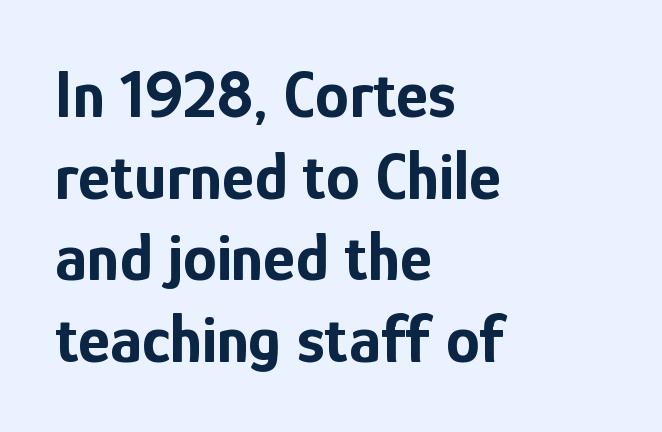
Q: Is the text bold? A: Yes.
Q: Is the text italic (slanted)? A: No, it is upright.
Q: Is the typeface a serif or a sans-serif typeface? A: Sans-serif.
Q: Is the text underlined? A: No.
Q: How is the paragraph aligned? A: Left-aligned.
Q: Is the spacing between letters normal or unusually wide? A: Normal.
Q: Width (condensed, normal, or wide)? A: Condensed.
Q: Stroke contrast? A: Low.
Q: x-height? A: Medium.
Q: Monospaced? A: No.
